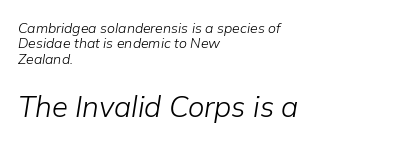
Lines of text with bare space underneath. Does extra space separate the letters? No, they use regular spacing. Alignment: flush left. When letters slant like this, we call the style italic. The face used here is proportionally spaced, like ordinary book or web type.
